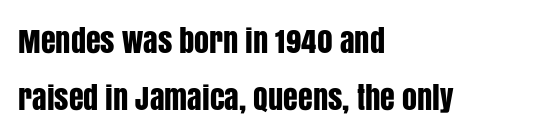
{"serif": "no", "italic": "no", "width": "condensed", "stroke_contrast": "low", "x_height": "large", "monospaced": "no", "underline": "no", "align": "left", "line_spacing_ratio": 1.89, "letter_spacing": "normal", "letter_spacing_em": 0.0, "glyph_px": 30}
